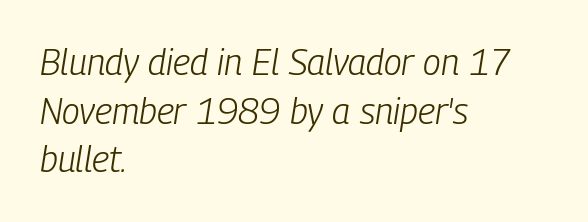
{"italic": "yes", "lean": "right", "slant_degrees": 9, "bold": "no", "weight": "light", "width": "condensed", "stroke_contrast": "low", "x_height": "medium", "monospaced": "no", "underline": "no", "align": "left", "line_spacing": "normal", "line_spacing_ratio": 1.35, "letter_spacing": "normal", "letter_spacing_em": 0.0, "glyph_px": 36}
